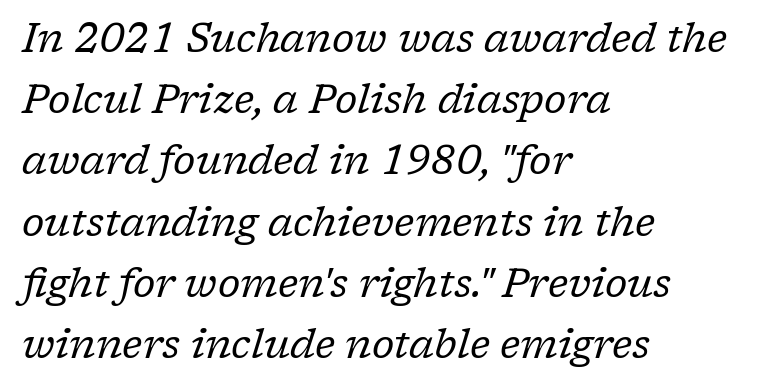
Q: Is the text bold? A: No.
Q: Is the text italic (slanted)? A: Yes, it leans right by about 17 degrees.
Q: Is the typeface a serif or a sans-serif typeface? A: Serif.
Q: Is the text underlined? A: No.
Q: How is the paragraph aligned? A: Left-aligned.
Q: Is the spacing between letters normal or unusually wide? A: Normal.
Q: Is the spacing between lines tight, normal or loose? A: Normal.
Q: Width (condensed, normal, or wide)? A: Normal.
Q: Stroke contrast? A: Low.
Q: x-height? A: Medium.
Q: Monospaced? A: No.
